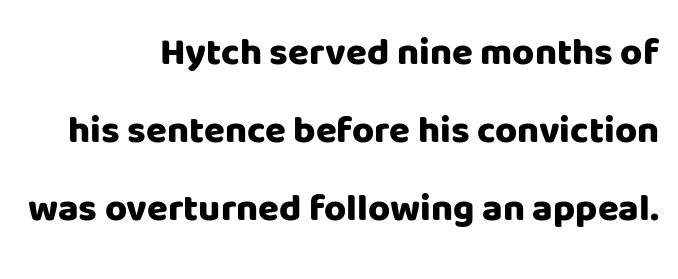
Q: Is the text bold? A: Yes.
Q: Is the text italic (slanted)? A: No, it is upright.
Q: Is the typeface a serif or a sans-serif typeface? A: Sans-serif.
Q: Is the text underlined? A: No.
Q: How is the paragraph aligned? A: Right-aligned.
Q: Is the spacing between letters normal or unusually wide? A: Normal.
Q: Is the spacing between lines tight, normal or loose? A: Loose.
Q: Width (condensed, normal, or wide)? A: Normal.
Q: Stroke contrast? A: Low.
Q: x-height? A: Large.
Q: Monospaced? A: No.
